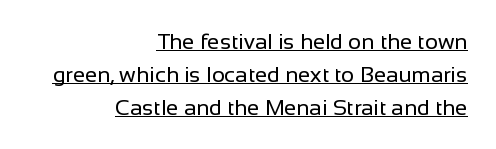
A continuous stroke trails under the words, as in a hyperlink. The strokes carry an ordinary text weight at most. Glyph-to-glyph distance matches everyday printed text. If you measured baseline to baseline, you'd find a middling distance. Reading down the block, your eye finds every line finishing at a fixed right position.
